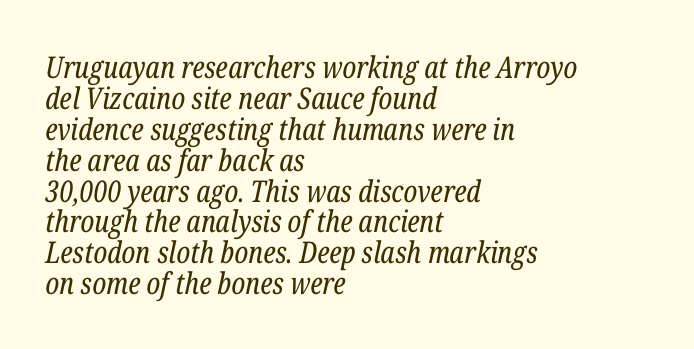
The image shows 30 px regular-weight, condensed serif type, italic (leaning right); set left-aligned, tight line spacing (1.03x), normal letter spacing, not underlined; low stroke contrast and a medium x-height.
